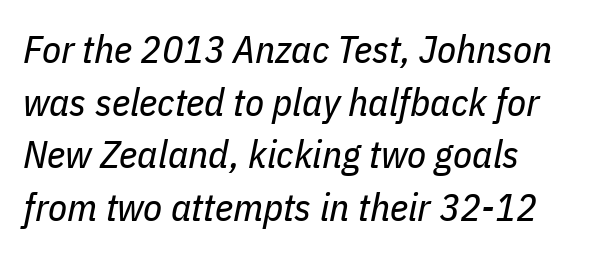
Q: Is the text bold? A: No.
Q: Is the text italic (slanted)? A: Yes, it leans right by about 11 degrees.
Q: Is the text underlined? A: No.
Q: How is the paragraph aligned? A: Left-aligned.
Q: Is the spacing between letters normal or unusually wide? A: Normal.
Q: Is the spacing between lines tight, normal or loose? A: Normal.
Q: Width (condensed, normal, or wide)? A: Condensed.
Q: Stroke contrast? A: Low.
Q: x-height? A: Medium.
Q: Monospaced? A: No.
